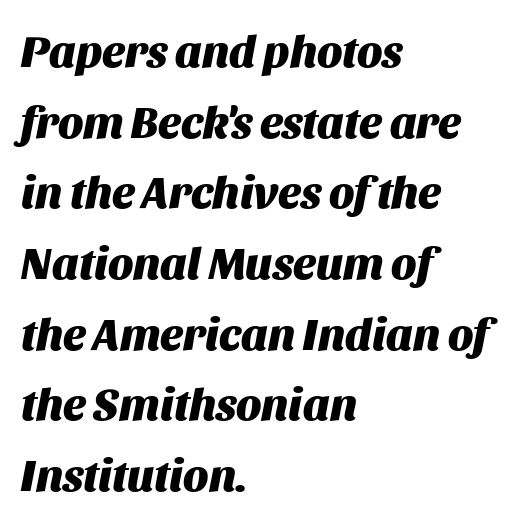
{"italic": "yes", "lean": "right", "slant_degrees": 11, "bold": "yes", "weight": "heavy", "width": "normal", "stroke_contrast": "medium", "x_height": "large", "monospaced": "no", "underline": "no", "align": "left", "line_spacing": "normal", "line_spacing_ratio": 1.57, "letter_spacing": "normal", "letter_spacing_em": 0.0, "glyph_px": 45}
